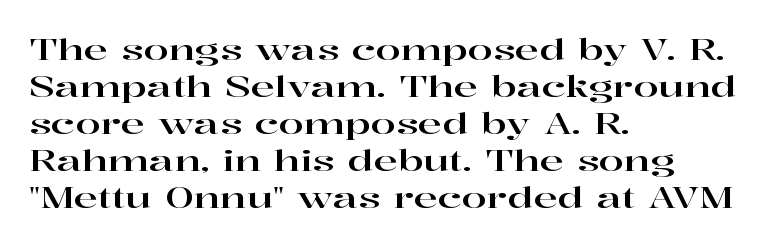
The paragraph shown leans on its left margin. Ordinary non-slanted type is in use. The lines sit at an ordinary, default distance from one another. Letters rest on an invisible, unmarked baseline. The face used here is proportionally spaced, like ordinary book or web type. The typeface chosen for these lines features serifs.
